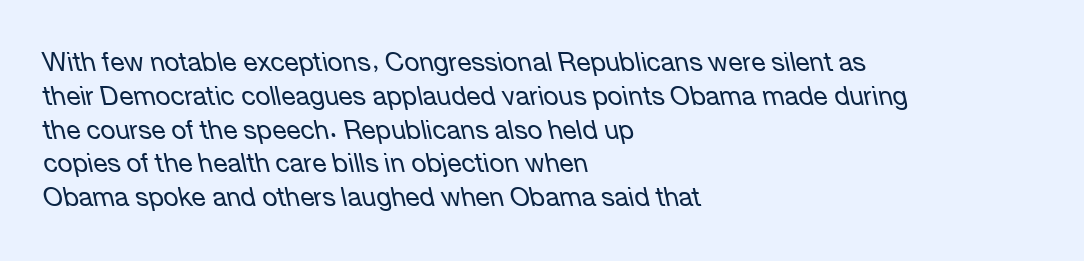
The specimen omits any rule beneath the text block's lines. Quick note: italic. Inter-character spacing is left at the font's built-in metrics. The lines in this sample share a left origin and differ only in where they stop. Ink coverage per letter is moderate at most. What's the leading like? Ordinary, nothing unusual.
